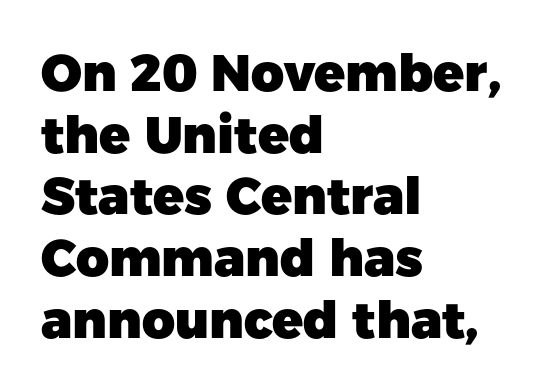
Q: Is the text bold? A: Yes.
Q: Is the text italic (slanted)? A: No, it is upright.
Q: Is the typeface a serif or a sans-serif typeface? A: Sans-serif.
Q: Is the text underlined? A: No.
Q: How is the paragraph aligned? A: Left-aligned.
Q: Is the spacing between letters normal or unusually wide? A: Normal.
Q: Width (condensed, normal, or wide)? A: Normal.
Q: Stroke contrast? A: Low.
Q: x-height? A: Medium.
Q: Monospaced? A: No.
